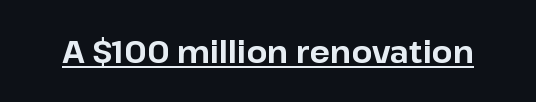
These words are printed bold, with thick strokes throughout. Varying glyph widths throughout — classic text-font behaviour. Words appear dense and cohesive because spacing is normal. The designer went with a sans here, leaving each stem footless.
